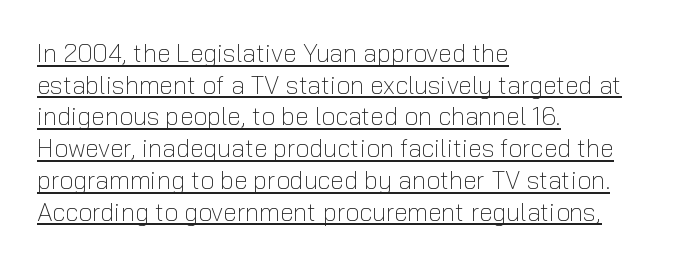
The axis of the letterforms is exactly vertical. A student would call this left alignment; a typographer would say flush left, rag right. Think standard paragraph weight, or any step lighter than that. The passage shown is underscored from start to finish. Default kerning and tracking; the words read as compact shapes.
